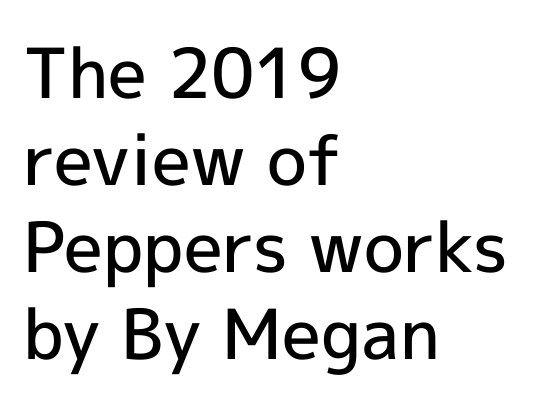
Q: Is the text bold? A: Semi-bold.
Q: Is the text italic (slanted)? A: No, it is upright.
Q: Is the typeface a serif or a sans-serif typeface? A: Sans-serif.
Q: Is the text underlined? A: No.
Q: How is the paragraph aligned? A: Left-aligned.
Q: Is the spacing between letters normal or unusually wide? A: Normal.
Q: Is the spacing between lines tight, normal or loose? A: Normal.
Q: Width (condensed, normal, or wide)? A: Normal.
Q: x-height? A: Medium.
Q: Monospaced? A: No.
